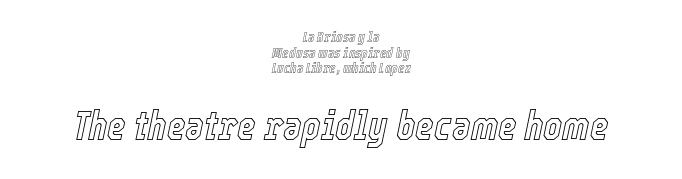
The image shows 40 px condensed type, italic (leaning right); set centered, tight line spacing (1.11x), normal letter spacing, not underlined; the second (bottom) block is 2.86x larger; a medium x-height.
